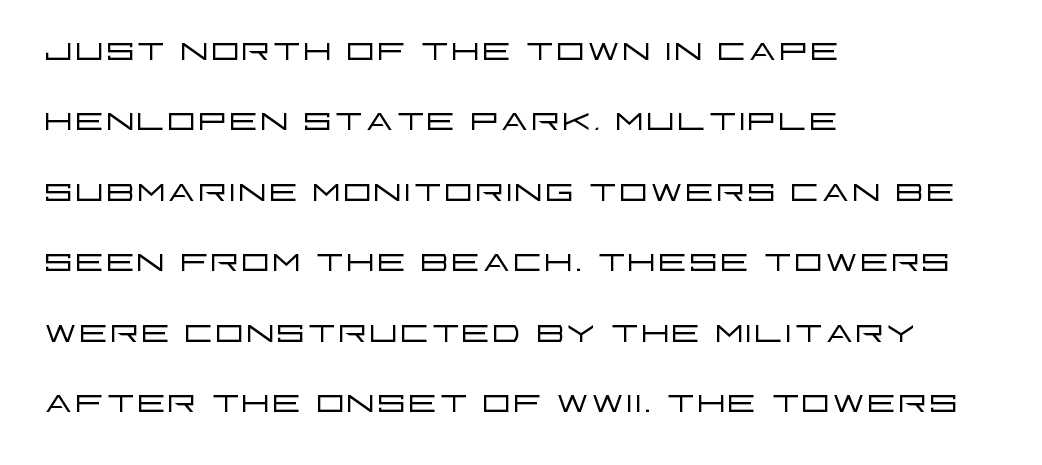
The image shows 46 px light, wide sans-serif type, upright; set left-aligned, normal line spacing (1.53x), normal letter spacing, not underlined; low stroke contrast and a large x-height.
